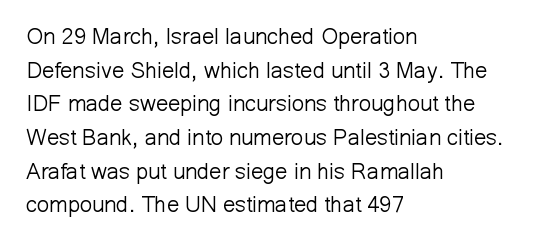
The image shows 22 px text type, upright; set left-aligned, normal line spacing (1.53x), normal letter spacing, not underlined.
